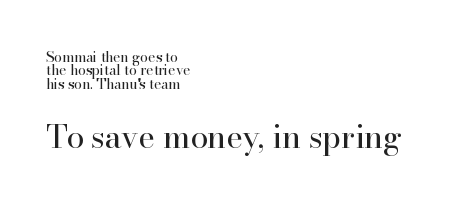
The image shows 32 px regular-weight serif type, upright; set left-aligned, tight line spacing (0.96x), normal letter spacing, not underlined; the second (bottom) block is 2.29x larger; high stroke contrast and a small x-height.
